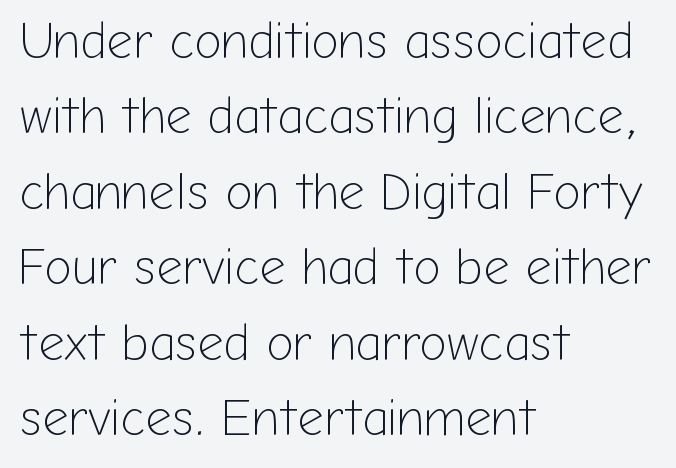
{"serif": "no", "italic": "no", "bold": "no", "weight": "light", "width": "normal", "stroke_contrast": "low", "x_height": "medium", "monospaced": "no", "underline": "no", "align": "left", "line_spacing": "normal", "line_spacing_ratio": 1.48, "letter_spacing": "normal", "letter_spacing_em": 0.0, "glyph_px": 51}
